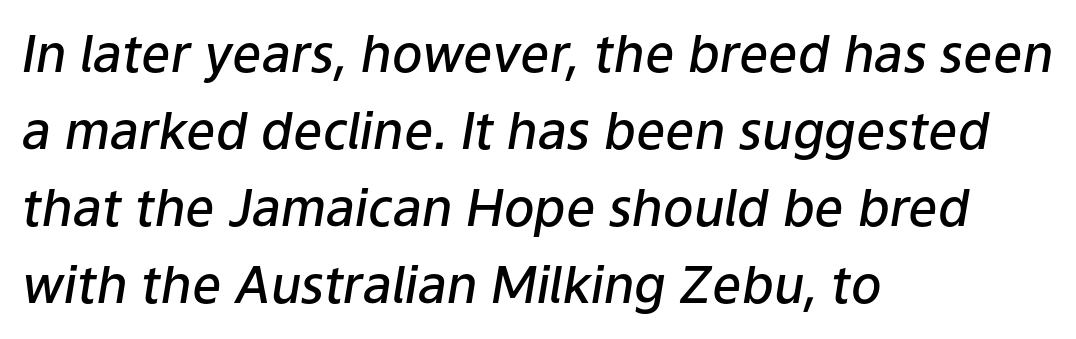
Proportional: the letters do not fall into vertical columns. Unmarked baselines from the first word to the last. Is the block centered? No — it sits flush against the left margin. Is there much room between lines? A standard amount, neither cramped nor airy. You could call the tracking neutral — neither tight nor loose. Is the type bold? Partly — it's a semibold, heavier than regular but not fully bold.
